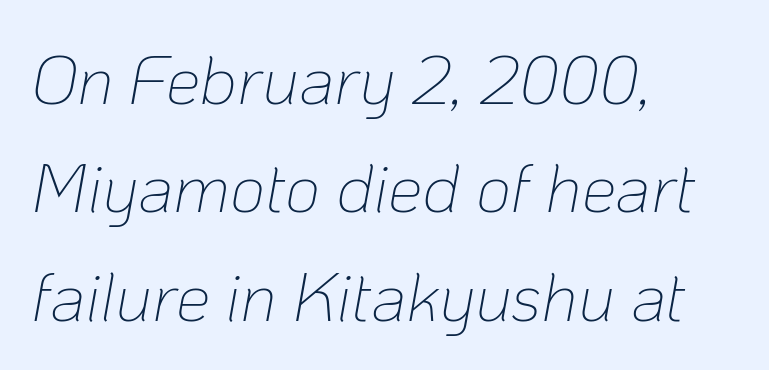
The passage shown is not underscored anywhere. The rendering applies a slant to the glyphs. Does the copy run flush right? No — it runs flush left. Reading down the column, the eye jumps a familiar distance to each next line.
